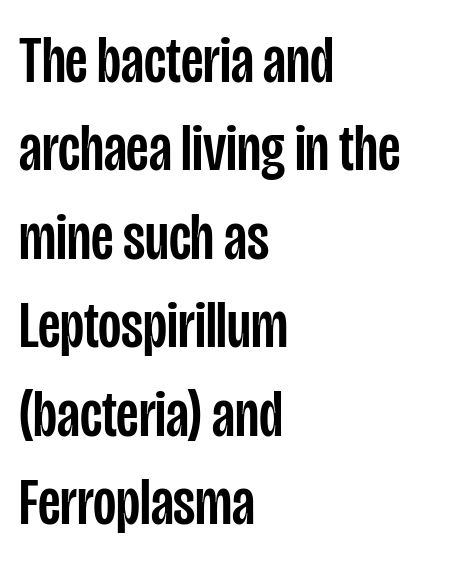
The passage shown is typed in a proportional face where columns would drift. Nothing unusual about the tracking: characters are spaced as the font intends. Any mark beneath the type? The region is blank. The typography opts for an upright posture over an oblique one. Serif or sans? Sans — the stroke terminals are bare.
